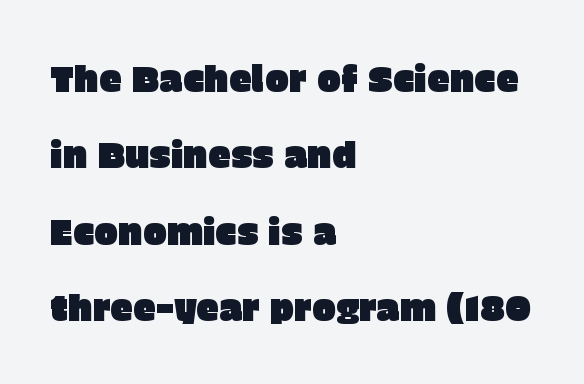
Q: Is the text italic (slanted)? A: No, it is upright.
Q: Is the typeface a serif or a sans-serif typeface? A: Sans-serif.
Q: Is the text underlined? A: No.
Q: How is the paragraph aligned? A: Left-aligned.
Q: Is the spacing between letters normal or unusually wide? A: Normal.
Q: Is the spacing between lines tight, normal or loose? A: Loose.
Q: Width (condensed, normal, or wide)? A: Normal.
Q: Stroke contrast? A: Low.
Q: x-height? A: Large.
Q: Monospaced? A: No.
